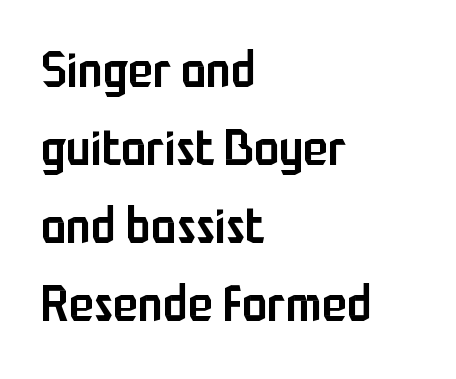
The image shows 51 px semibold, condensed sans-serif type, upright; set left-aligned, normal line spacing (1.53x), normal letter spacing, not underlined; low stroke contrast and a medium x-height.
